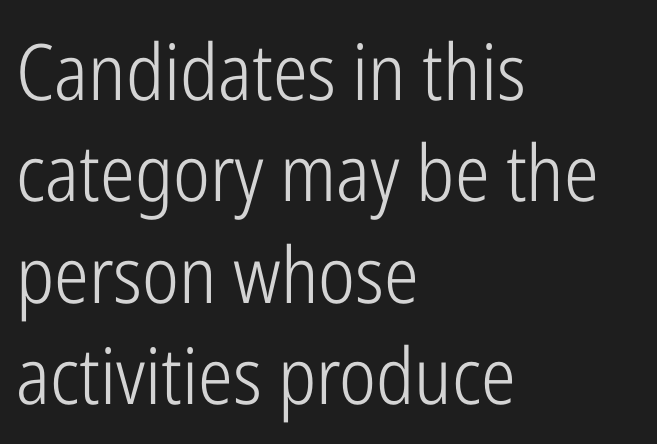
The image shows 78 px light, condensed sans-serif type, upright; set left-aligned, normal line spacing (1.3x), normal letter spacing, not underlined; low stroke contrast and a medium x-height.
